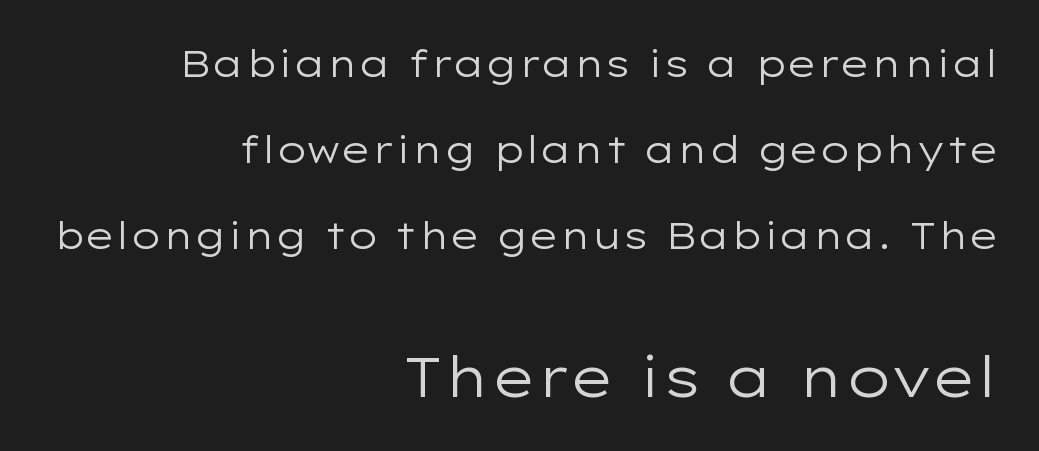
The image shows 55 px regular-weight, wide sans-serif type, upright; set right-aligned, loose line spacing (2.32x), normal letter spacing, not underlined; the second (bottom) block is 1.49x larger; low stroke contrast and a medium x-height.
